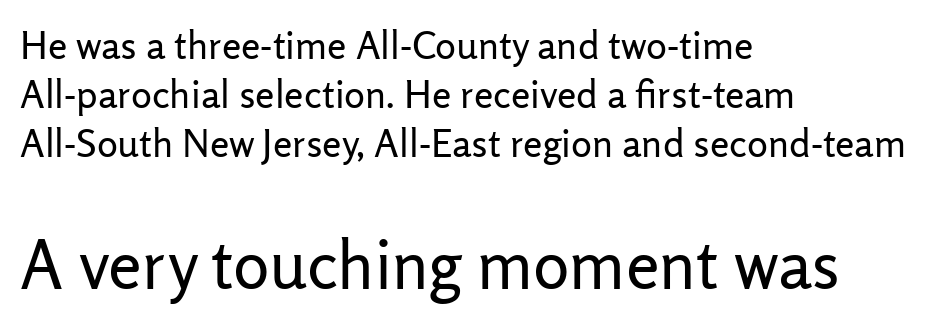
Q: Is the text bold? A: No.
Q: Is the text italic (slanted)? A: No, it is upright.
Q: Is the typeface a serif or a sans-serif typeface? A: Sans-serif.
Q: Is the text underlined? A: No.
Q: How is the paragraph aligned? A: Left-aligned.
Q: Is the spacing between letters normal or unusually wide? A: Normal.
Q: Is the spacing between lines tight, normal or loose? A: Normal.
Q: Which block of text is set in a larger size, the first (top) or the second (bottom)? A: The second (bottom) one.
Q: Width (condensed, normal, or wide)? A: Normal.
Q: Stroke contrast? A: Low.
Q: x-height? A: Medium.
Q: Monospaced? A: No.
